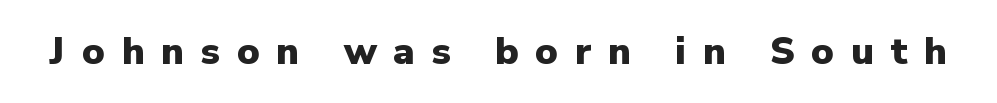
{"serif": "no", "italic": "no", "bold": "yes", "weight": "heavy", "width": "normal", "stroke_contrast": "low", "x_height": "medium", "monospaced": "no", "underline": "no", "letter_spacing": "wide", "letter_spacing_em": 0.44, "glyph_px": 38}
